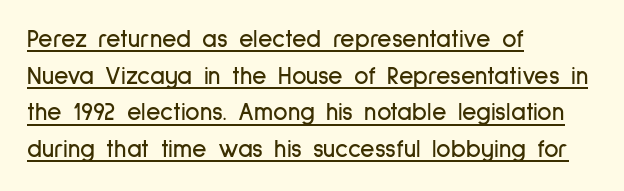
{"italic": "no", "underline": "yes", "align": "left", "line_spacing": "normal", "line_spacing_ratio": 1.47, "letter_spacing": "normal", "letter_spacing_em": 0.0, "glyph_px": 25}
